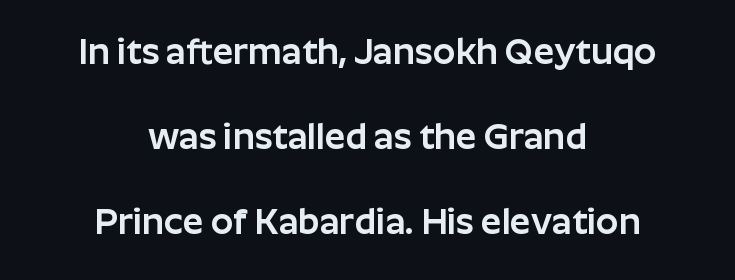
This rendering leaves character spacing at its baseline value. Students, observe: this is what heavily led, spacious text looks like. Reading down the block, each line starts at a different indent, mirrored at its end. Ascenders rise straight up at ninety degrees. A typesetter would call this proportional, since set widths differ per character.
